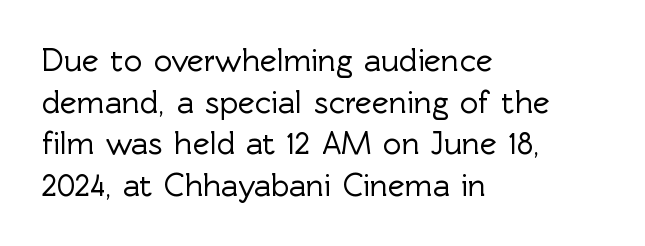
{"serif": "no", "italic": "no", "width": "normal", "x_height": "medium", "monospaced": "no", "underline": "no", "align": "left", "line_spacing": "normal", "line_spacing_ratio": 1.3, "letter_spacing": "normal", "letter_spacing_em": 0.0, "glyph_px": 32}
